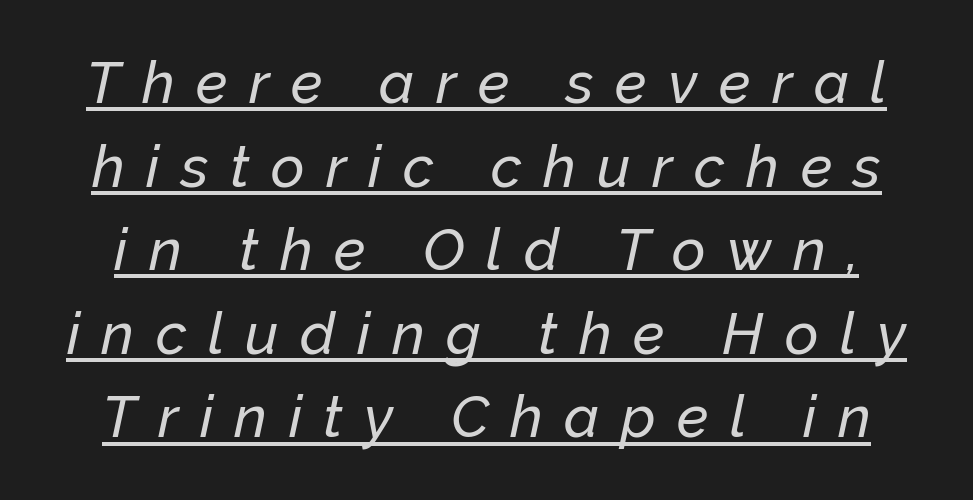
The image shows 58 px text type, italic (leaning right); set normal line spacing (1.44x), unusually wide letter spacing (+0.37 em), underlined; low stroke contrast and a medium x-height.
